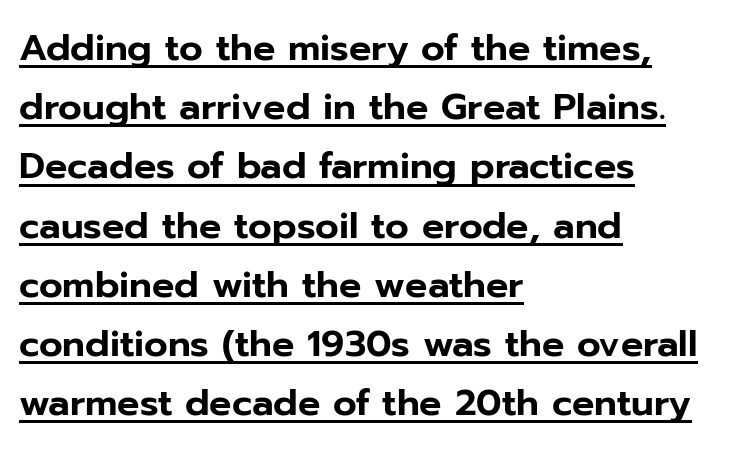
Q: Is the text italic (slanted)? A: No, it is upright.
Q: Is the typeface a serif or a sans-serif typeface? A: Sans-serif.
Q: Is the text underlined? A: Yes.
Q: How is the paragraph aligned? A: Left-aligned.
Q: Is the spacing between letters normal or unusually wide? A: Normal.
Q: Is the spacing between lines tight, normal or loose? A: Normal.
Q: Width (condensed, normal, or wide)? A: Normal.
Q: Stroke contrast? A: Low.
Q: x-height? A: Medium.
Q: Monospaced? A: No.
